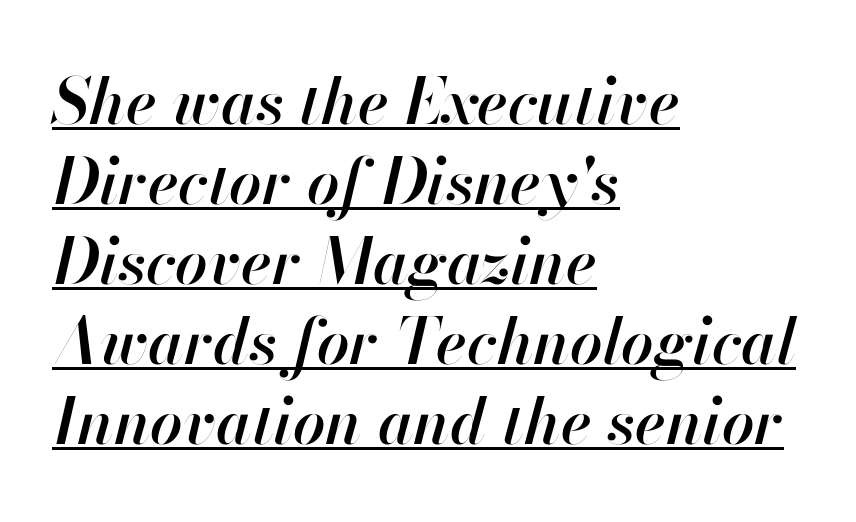
Q: Is the text bold? A: Semi-bold.
Q: Is the text italic (slanted)? A: Yes, it leans right by about 13 degrees.
Q: Is the text underlined? A: Yes.
Q: How is the paragraph aligned? A: Left-aligned.
Q: Is the spacing between letters normal or unusually wide? A: Normal.
Q: Is the spacing between lines tight, normal or loose? A: Normal.
Q: Width (condensed, normal, or wide)? A: Normal.
Q: Stroke contrast? A: High.
Q: x-height? A: Small.
Q: Monospaced? A: No.
